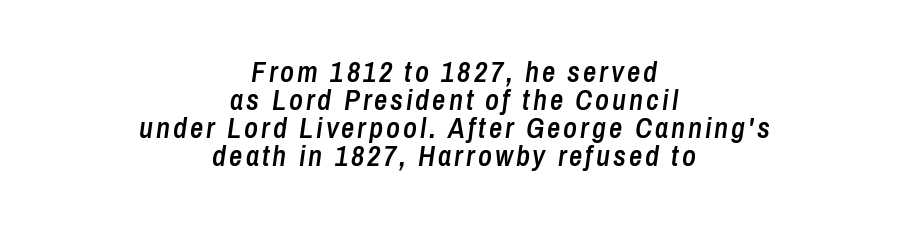
The image shows 29 px semibold, condensed type, italic (leaning right); set centered, tight line spacing (0.96x), not underlined; low stroke contrast and a medium x-height.
